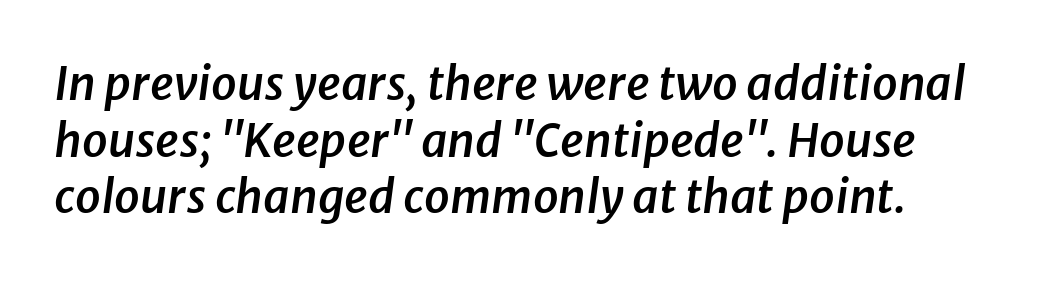
Tracking value appears to be zero — textbook default spacing. The specimen omits any rule beneath the text block's lines. Think of a printed novel: that variable character pitch is what you see here. Does the lettering tilt? It does — this is italic. The face used here is a semibold: visibly heavier than regular, lighter than bold.
